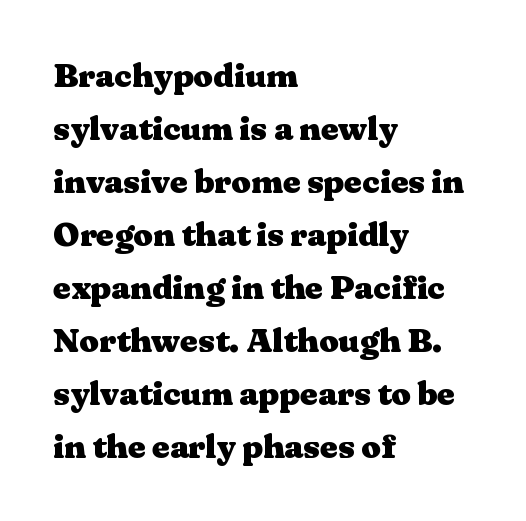
This rendering features lettering with no underline. The tracking reads as untouched default to a designer's eye. Strong, thick strokes mark this as bold type. Looks like regular typesetting: each glyph gets only the width it needs.
